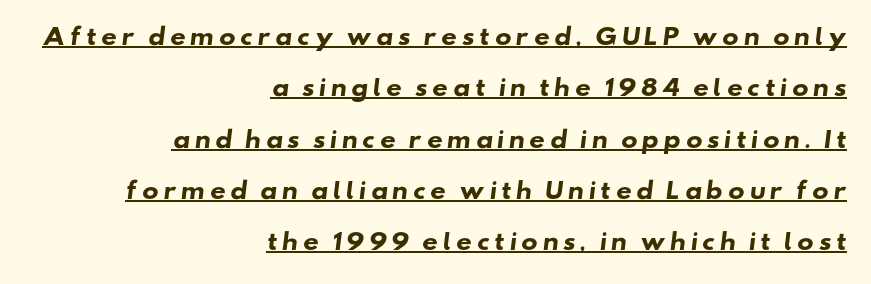
Does the leading feel generous? Absolutely, it's lavish. Does a line run under the words? Yes, clearly. The rendering uses a bold face; every stroke is thick and dark. Horizontally, the lines are justified to the trailing edge only.
